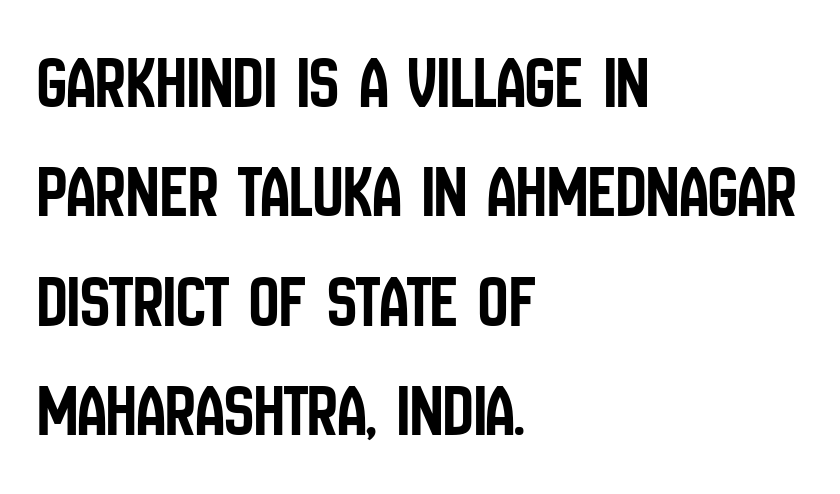
Unlike a traditional serif, this face leaves its strokes unadorned. The passage shown stacks its lines at a standard gap. Layout note: lines flush left. No extra tracking has been applied to these lines. Spacing verdict: proportional, widths tailored to each character.
